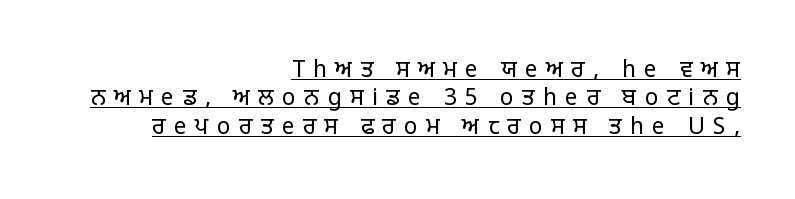
Q: Is the text bold? A: No.
Q: Is the text italic (slanted)? A: No, it is upright.
Q: Is the text underlined? A: Yes.
Q: How is the paragraph aligned? A: Right-aligned.
Q: Is the spacing between letters normal or unusually wide? A: Unusually wide.
